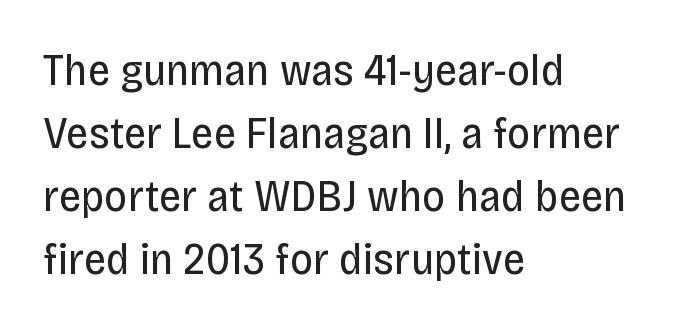
Q: Is the text bold? A: No.
Q: Is the text italic (slanted)? A: No, it is upright.
Q: Is the typeface a serif or a sans-serif typeface? A: Sans-serif.
Q: Is the text underlined? A: No.
Q: How is the paragraph aligned? A: Left-aligned.
Q: Is the spacing between letters normal or unusually wide? A: Normal.
Q: Is the spacing between lines tight, normal or loose? A: Normal.
Q: Width (condensed, normal, or wide)? A: Condensed.
Q: Stroke contrast? A: Low.
Q: x-height? A: Large.
Q: Monospaced? A: No.
